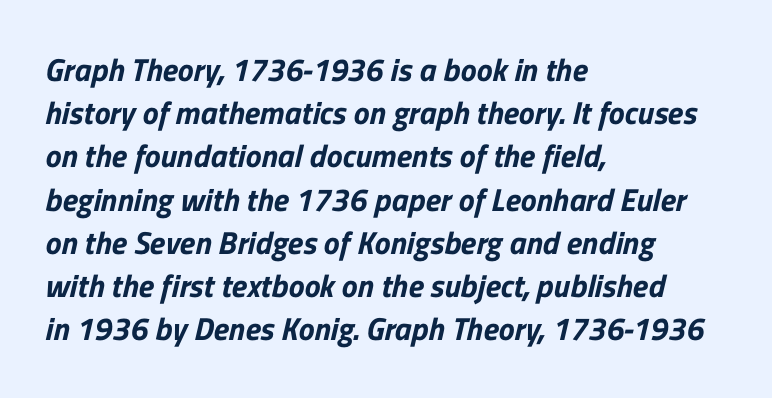
The image shows 32 px sans-serif type; set left-aligned, normal line spacing (1.35x), normal letter spacing, not underlined; low stroke contrast and a medium x-height.
